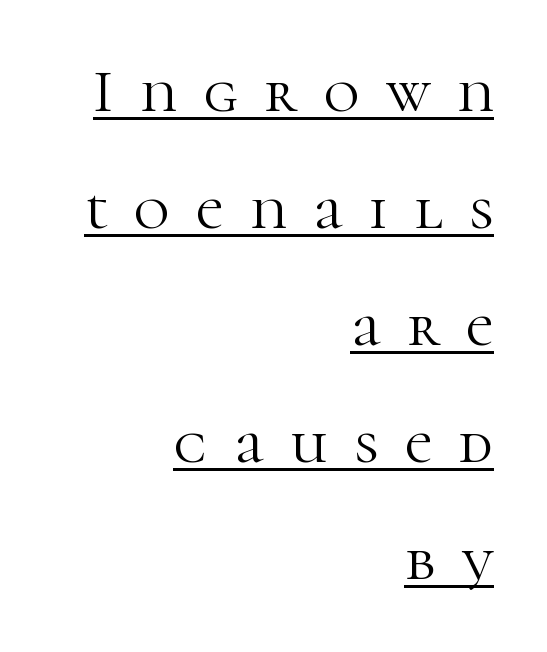
Whoever set this chose breathing room over compactness in the vertical rhythm. Each word looks stretched out because of the extra space between its letters. Posture: upright roman. The letters advance in unequal steps, a hallmark of proportional type. Notice how a bar underscores the lettering throughout. Casual observation: everything's shoved over to the right.
